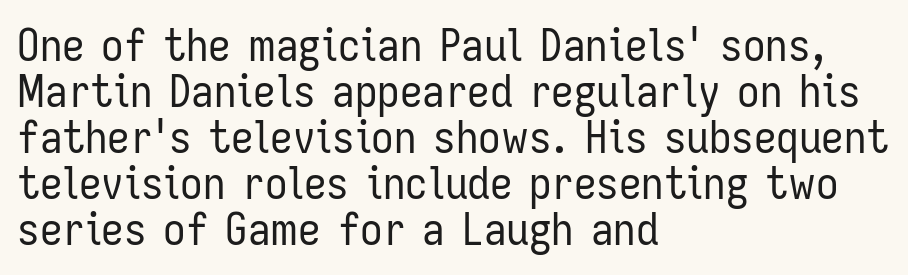
The image shows 45 px regular-weight, condensed sans-serif type, upright; set left-aligned, tight line spacing (1.02x), normal letter spacing, not underlined; low stroke contrast and a medium x-height.
